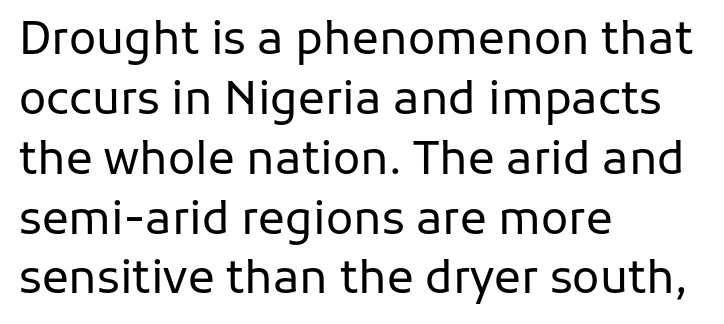
The image shows 45 px regular-weight sans-serif type, upright; set left-aligned, normal line spacing (1.33x), normal letter spacing, not underlined; low stroke contrast and a medium x-height.
